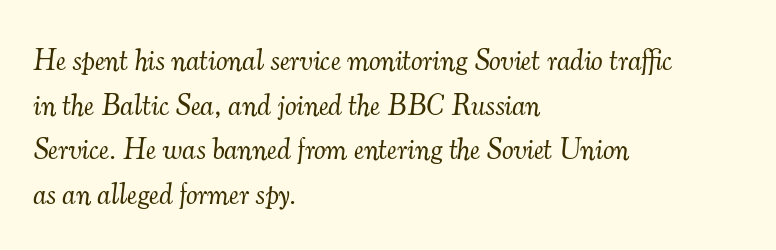
Q: Is the text bold? A: No.
Q: Is the text italic (slanted)? A: Yes, it leans right by about 7 degrees.
Q: Is the typeface a serif or a sans-serif typeface? A: Serif.
Q: Is the text underlined? A: No.
Q: How is the paragraph aligned? A: Left-aligned.
Q: Is the spacing between letters normal or unusually wide? A: Normal.
Q: Is the spacing between lines tight, normal or loose? A: Normal.
Q: Width (condensed, normal, or wide)? A: Normal.
Q: Stroke contrast? A: Medium.
Q: x-height? A: Small.
Q: Monospaced? A: No.
